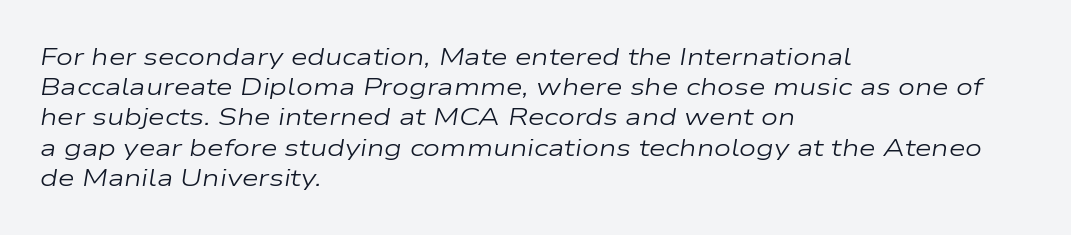
A clean baseline with only descenders dipping below it. Line spacing here is normal. Where is the straight margin? On the left. The letters look calm and open, with moderate or lighter stems.
